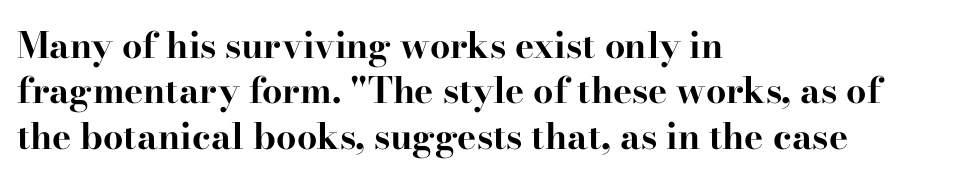
{"serif": "yes", "italic": "no", "bold": "yes", "weight": "bold", "width": "wide", "stroke_contrast": "high", "x_height": "small", "monospaced": "no", "underline": "no", "align": "left", "line_spacing": "normal", "line_spacing_ratio": 1.26, "letter_spacing": "normal", "letter_spacing_em": 0.0, "glyph_px": 36}
